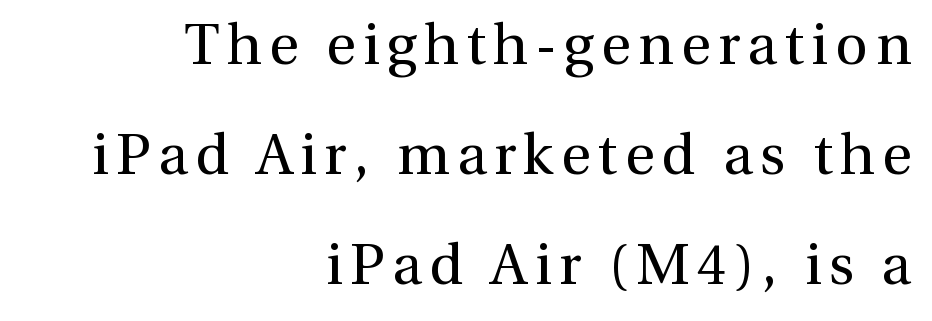
{"serif": "yes", "italic": "no", "bold": "no", "weight": "regular", "width": "normal", "x_height": "medium", "monospaced": "no", "underline": "no", "align": "right", "line_spacing": "loose", "line_spacing_ratio": 1.93, "glyph_px": 57}
